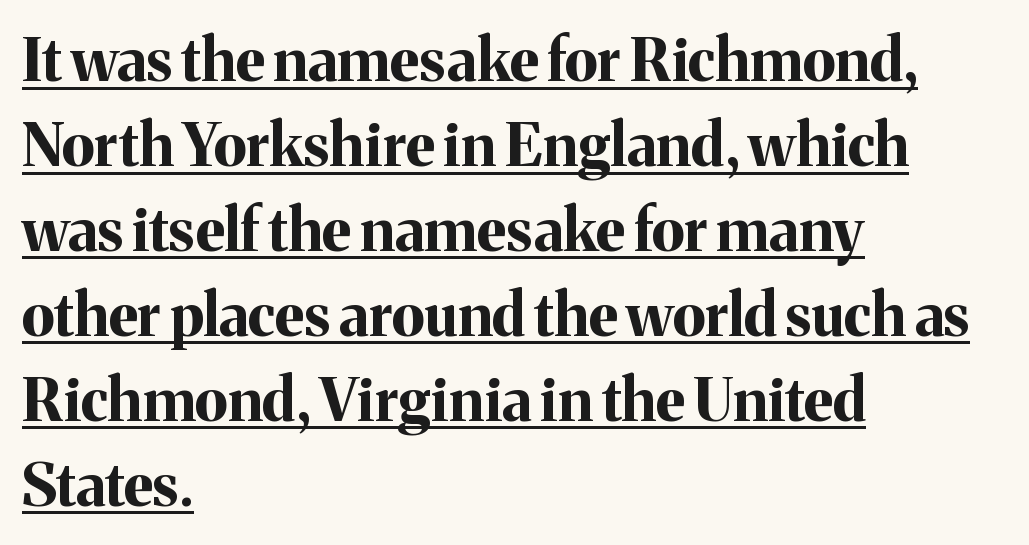
{"serif": "yes", "italic": "no", "bold": "yes", "weight": "bold", "width": "normal", "stroke_contrast": "medium", "x_height": "medium", "monospaced": "no", "underline": "yes", "align": "left", "line_spacing": "normal", "line_spacing_ratio": 1.44, "letter_spacing": "normal", "letter_spacing_em": 0.0, "glyph_px": 59}
